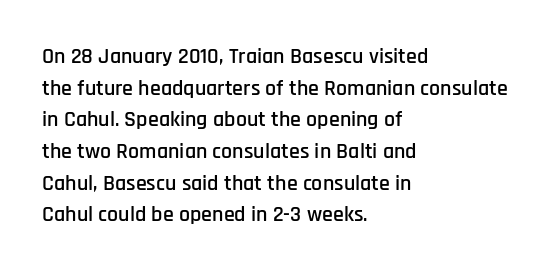
The image shows 22 px text type, upright; set left-aligned, normal line spacing (1.44x), normal letter spacing, not underlined.
